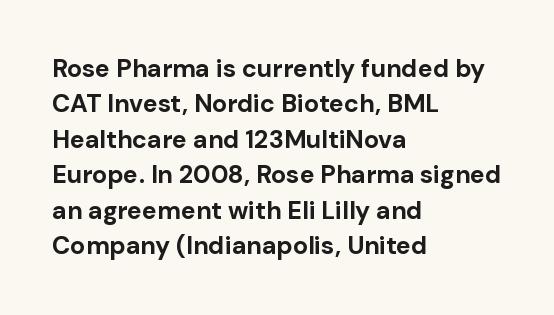
{"italic": "no", "bold": "yes", "underline": "no", "align": "left", "line_spacing": "normal", "line_spacing_ratio": 1.42, "letter_spacing": "normal", "letter_spacing_em": 0.0, "glyph_px": 25}
